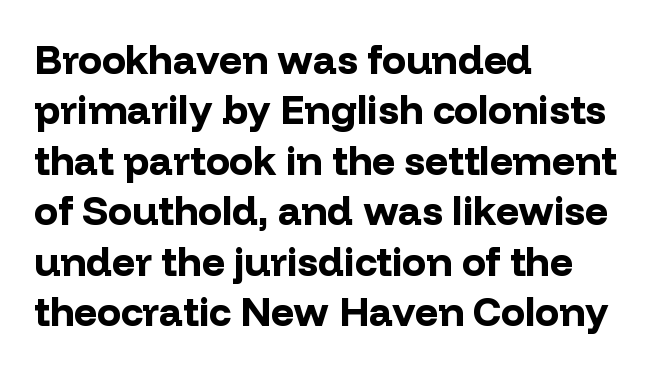
The image shows 40 px bold sans-serif type, upright; set left-aligned, normal line spacing (1.26x), normal letter spacing, not underlined; low stroke contrast and a medium x-height.
